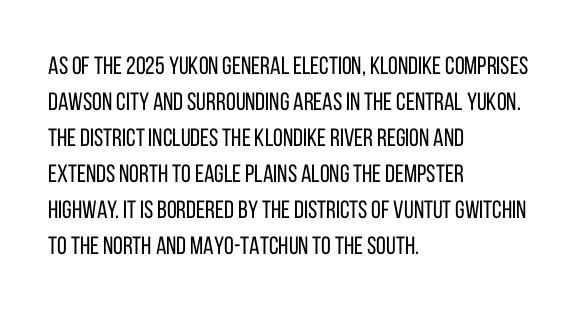
{"italic": "no", "bold": "no", "underline": "no", "align": "left", "line_spacing": "normal", "line_spacing_ratio": 1.44, "letter_spacing": "normal", "letter_spacing_em": 0.0, "glyph_px": 25}
